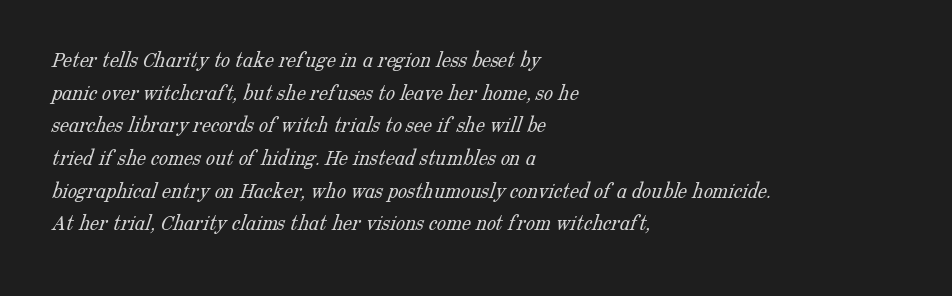
Reading down the block, your eye returns to a fixed left position each line. Heft: none added — not bold. Honestly, the letter spacing is just normal — you wouldn't notice it. Any mark beneath the type? The region is blank. What's the leading like? Ordinary, nothing unusual.
